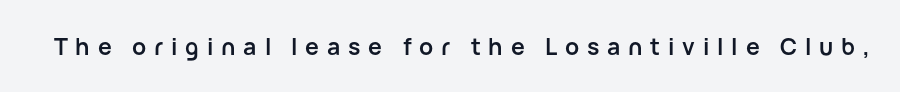
Q: Is the text bold? A: Yes.
Q: Is the text italic (slanted)? A: No, it is upright.
Q: Is the text underlined? A: No.
Q: Is the spacing between letters normal or unusually wide? A: Unusually wide.
